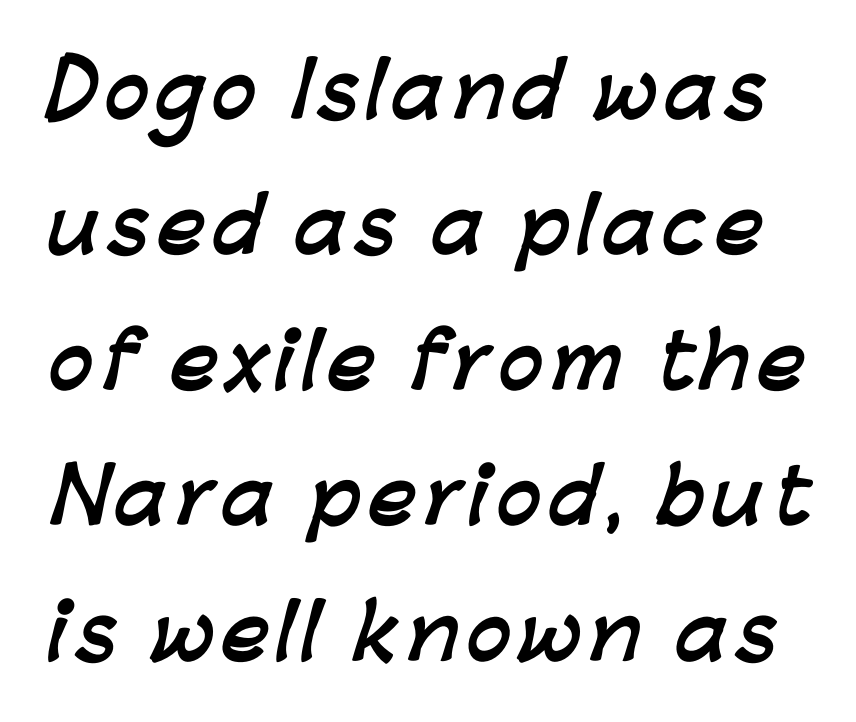
Here the designer chose a conventional face with non-uniform glyph widths. Does the type have serifs? No, each stem ends abruptly. Check under the words: just untouched page. Emphasis by weight is at full strength: bold.
